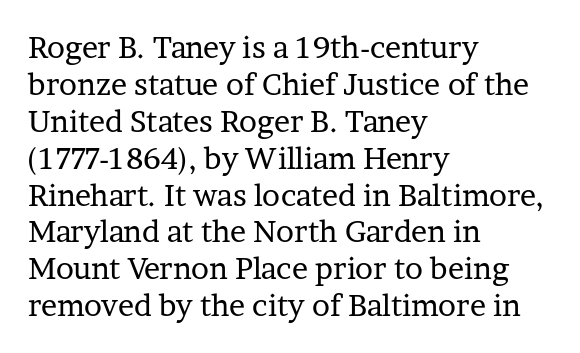
Q: Is the text bold? A: No.
Q: Is the text italic (slanted)? A: No, it is upright.
Q: Is the typeface a serif or a sans-serif typeface? A: Serif.
Q: Is the text underlined? A: No.
Q: How is the paragraph aligned? A: Left-aligned.
Q: Is the spacing between letters normal or unusually wide? A: Normal.
Q: Width (condensed, normal, or wide)? A: Normal.
Q: Stroke contrast? A: Low.
Q: x-height? A: Medium.
Q: Monospaced? A: No.
